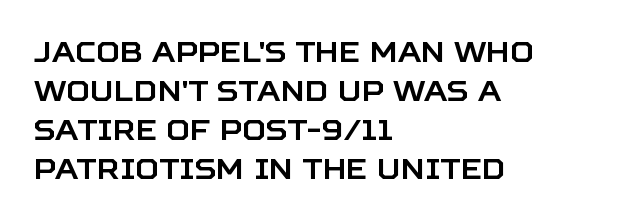
Tracking here is standard; glyphs follow each other at the usual distance. Decoration check: the copy has no underline. Think of a printed novel: that variable character pitch is what you see here. Designer's note — italics off, roman on. The designer left line spacing at the default.
